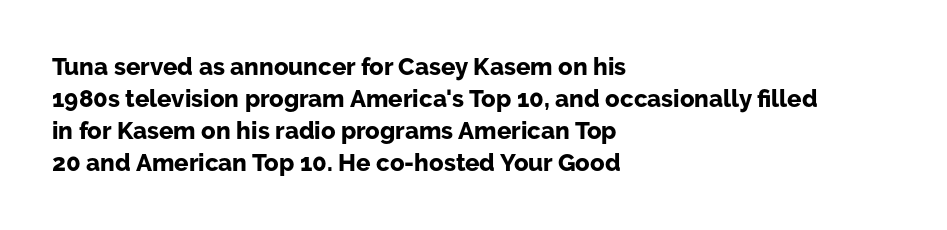
Heavy-handed strokes throughout: this text is bold. Ordinary non-slanted type is in use. The text block is weighted toward the left margin, trailing off unevenly rightward. Students, observe: this is what conventionally led text looks like. Students, note that the glyphs here touch the page at normal intervals. The words here are not underlined.
